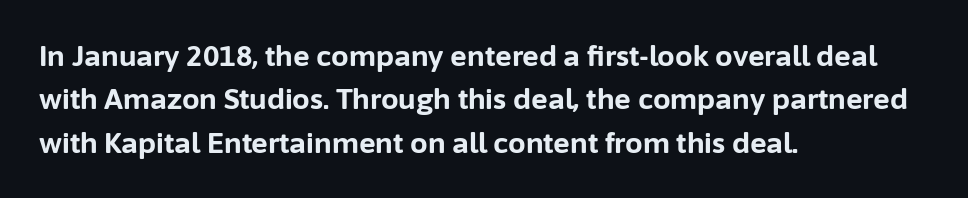
{"serif": "no", "italic": "no", "bold": "yes", "weight": "bold", "width": "normal", "stroke_contrast": "low", "x_height": "medium", "monospaced": "no", "underline": "no", "align": "left", "line_spacing": "normal", "line_spacing_ratio": 1.55, "letter_spacing": "normal", "letter_spacing_em": 0.0, "glyph_px": 28}
